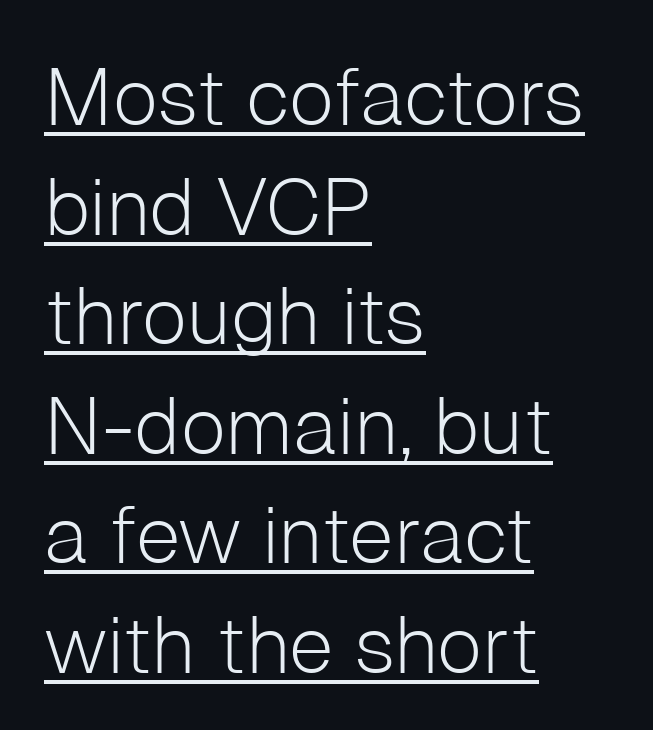
The paragraph shown leans on its left margin. Examine the stroke ends and you'll find no serifs. Notice how the stems are strictly vertical — no italics here. The typesetter has applied underlining to the passage shown.
